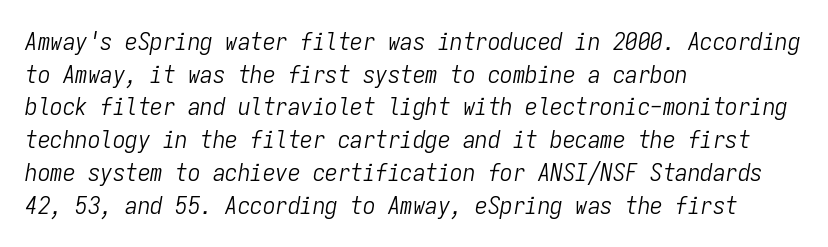
{"italic": "yes", "lean": "right", "slant_degrees": 9, "bold": "no", "underline": "no", "align": "left", "line_spacing": "normal", "line_spacing_ratio": 1.31, "letter_spacing": "normal", "letter_spacing_em": 0.0, "glyph_px": 25}
